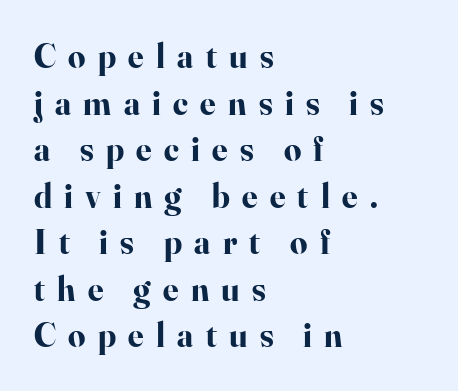
The image shows 34 px bold serif type, upright; set left-aligned, normal line spacing (1.37x), unusually wide letter spacing (+0.36 em), not underlined; high stroke contrast and a small x-height.
